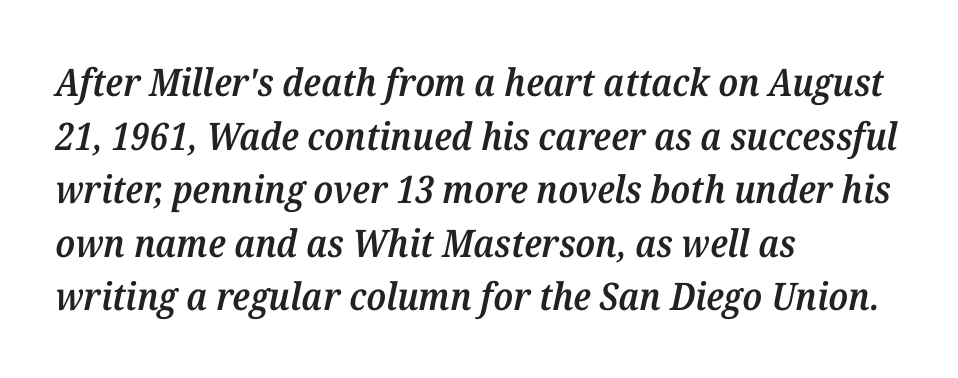
Q: Is the text bold? A: Semi-bold.
Q: Is the text italic (slanted)? A: Yes, it leans right by about 12 degrees.
Q: Is the typeface a serif or a sans-serif typeface? A: Serif.
Q: Is the text underlined? A: No.
Q: How is the paragraph aligned? A: Left-aligned.
Q: Is the spacing between letters normal or unusually wide? A: Normal.
Q: Is the spacing between lines tight, normal or loose? A: Normal.
Q: Width (condensed, normal, or wide)? A: Normal.
Q: Stroke contrast? A: Medium.
Q: x-height? A: Medium.
Q: Monospaced? A: No.
